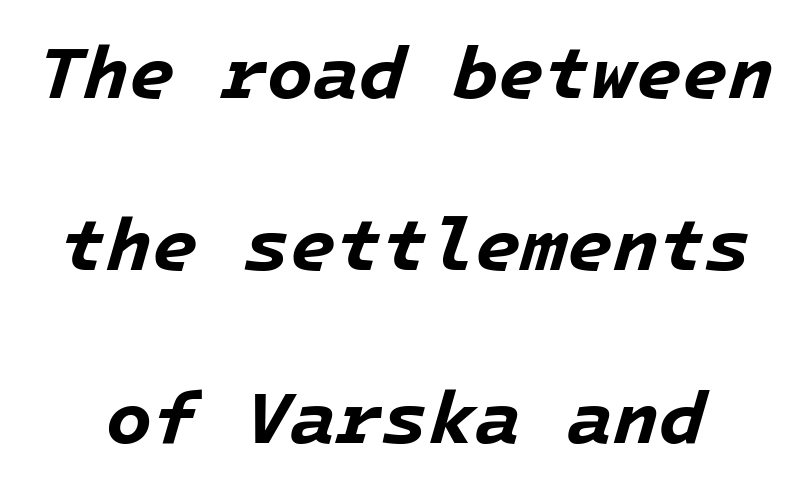
These lines carry a lot of weight — the face is fully bold. Rows of type keep a wide berth in the vertical direction. The area under the type is left untouched. Every character sits at an angle, as italics do. Standard letterfit; no display-style spreading of the glyphs.
